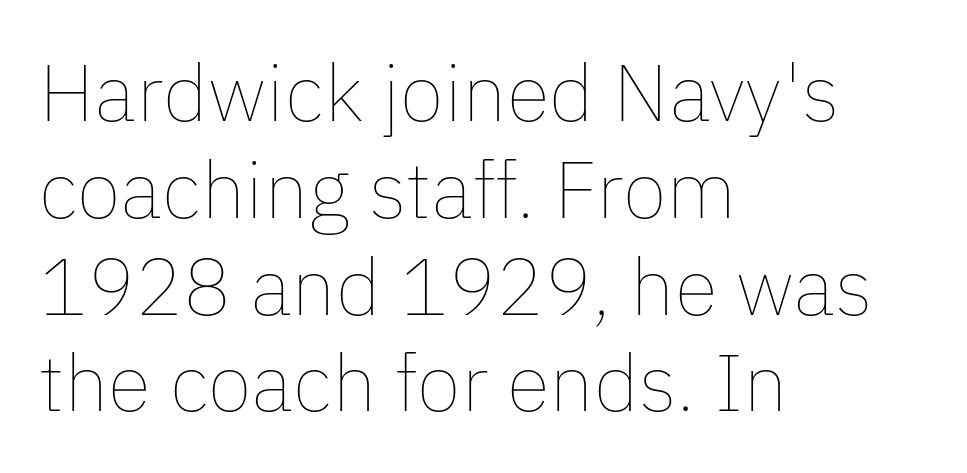
The type is set solid horizontally, with unmodified tracking. The rendering anchors every line to the left-hand side. Nope, not italic — everything's standing straight. Beneath every word, the page is bare. Proportional: the letters do not fall into vertical columns.
